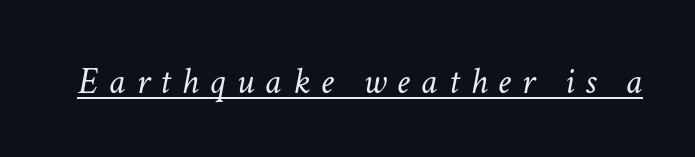
Q: Is the text bold? A: No.
Q: Is the text italic (slanted)? A: Yes, it leans right by about 11 degrees.
Q: Is the text underlined? A: Yes.
Q: Is the spacing between letters normal or unusually wide? A: Unusually wide.
Q: Width (condensed, normal, or wide)? A: Normal.
Q: Stroke contrast? A: Low.
Q: x-height? A: Medium.
Q: Monospaced? A: No.
